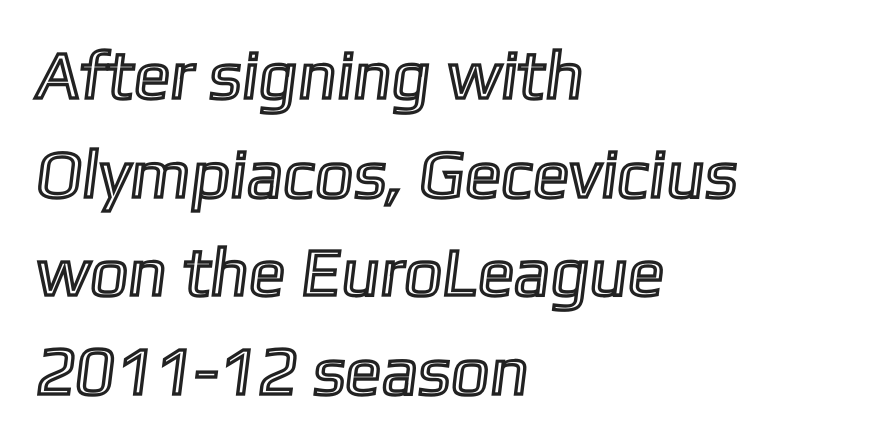
The image shows 68 px text type; set left-aligned, normal line spacing (1.45x), normal letter spacing, not underlined; a medium x-height.
